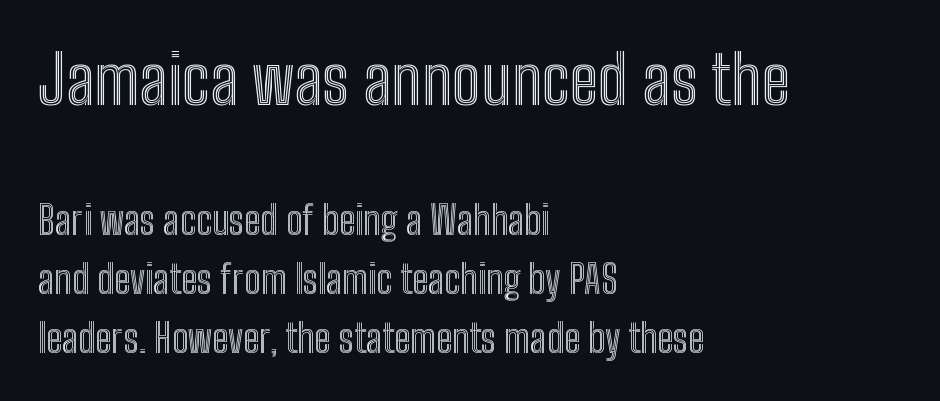
{"italic": "no", "width": "condensed", "x_height": "medium", "monospaced": "no", "underline": "no", "align": "left", "line_spacing": "normal", "line_spacing_ratio": 1.52, "letter_spacing": "normal", "letter_spacing_em": 0.0, "larger_block": "first", "size_ratio": 1.74, "glyph_px": 68}
